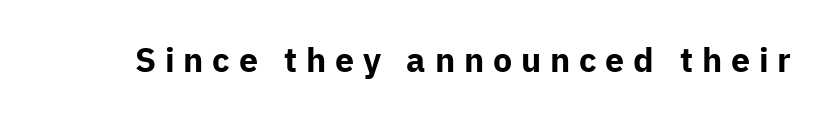
The image shows 34 px bold sans-serif type, upright; set unusually wide letter spacing (+0.26 em), not underlined; low stroke contrast and a medium x-height.
